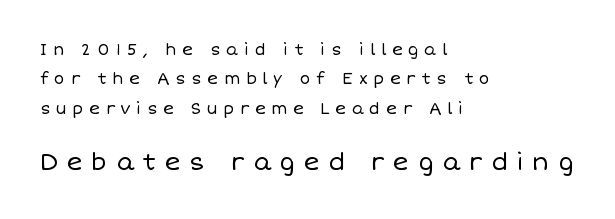
{"italic": "no", "bold": "no", "underline": "no", "align": "left", "line_spacing_ratio": 1.83, "letter_spacing": "wide", "letter_spacing_em": 0.36, "larger_block": "second", "size_ratio": 1.5, "glyph_px": 24}
